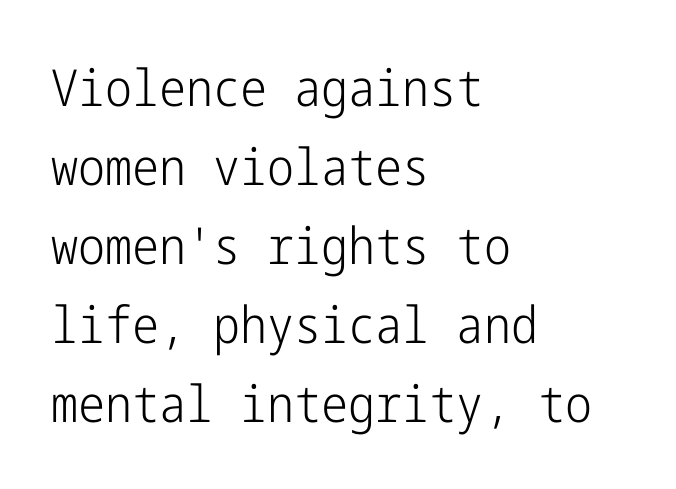
{"serif": "no", "italic": "no", "bold": "no", "weight": "light", "width": "condensed", "stroke_contrast": "low", "x_height": "medium", "underline": "no", "align": "left", "line_spacing": "normal", "line_spacing_ratio": 1.55, "letter_spacing": "normal", "letter_spacing_em": 0.0, "glyph_px": 51}
